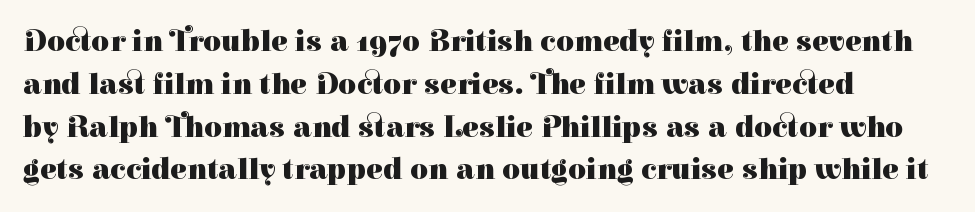
The image shows 31 px heavy serif type, upright; set left-aligned, normal line spacing (1.38x), normal letter spacing, not underlined; high stroke contrast and a medium x-height.
